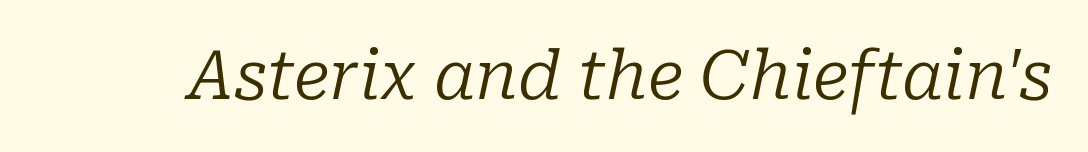
The image shows 67 px regular-weight serif type, italic (leaning right); set normal letter spacing, not underlined; low stroke contrast and a medium x-height.
